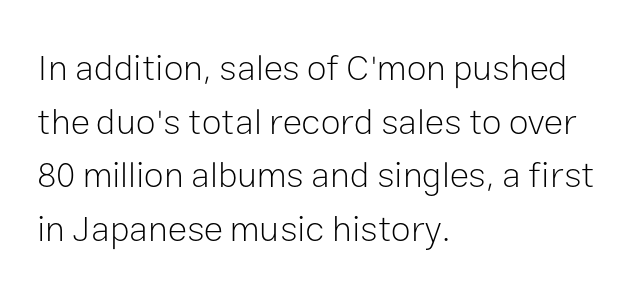
{"serif": "no", "italic": "no", "bold": "no", "weight": "light", "width": "normal", "stroke_contrast": "low", "x_height": "medium", "monospaced": "no", "underline": "no", "align": "left", "line_spacing": "normal", "line_spacing_ratio": 1.49, "letter_spacing": "normal", "letter_spacing_em": 0.0, "glyph_px": 36}
